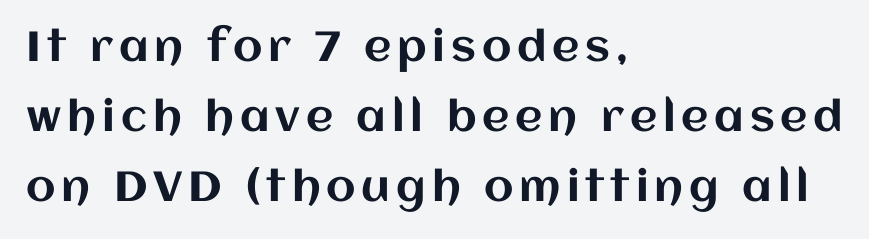
{"italic": "no", "width": "normal", "stroke_contrast": "medium", "x_height": "large", "monospaced": "no", "underline": "no", "align": "left", "line_spacing": "normal", "line_spacing_ratio": 1.67, "glyph_px": 42}
